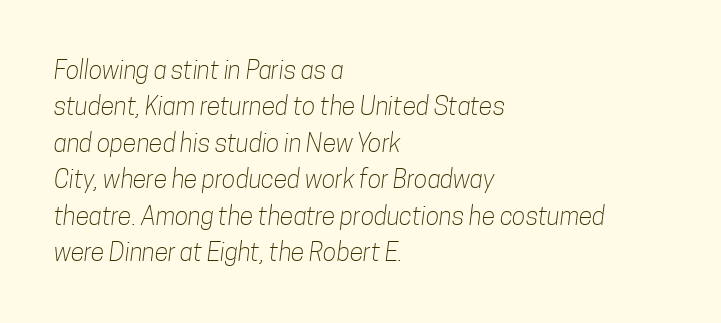
The paragraph has a hard left edge and a soft right edge. In terms of leading, this rendering sits right in the middle. Nobody drew a line under any word here. This rendering leaves character spacing at its baseline value. The typesetting does not lean heavy: it is not bold.
